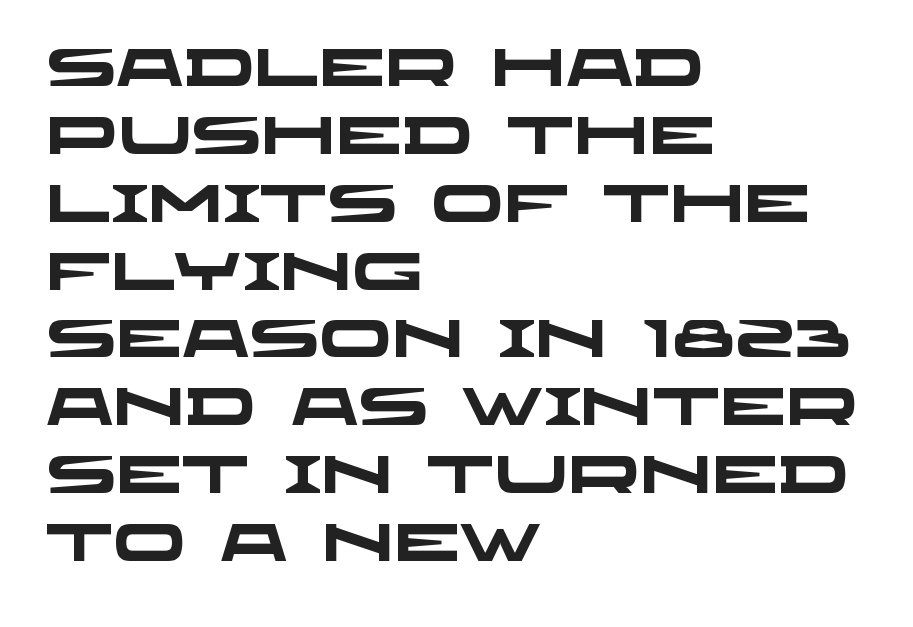
Alignment: flush left. Type style note: lacks serifs. The space between consecutive lines is moderate. Type without underlining. On the weight axis this lands at bold, roughly 700. Character widths vary here, with narrow letters taking less room than wide ones.
